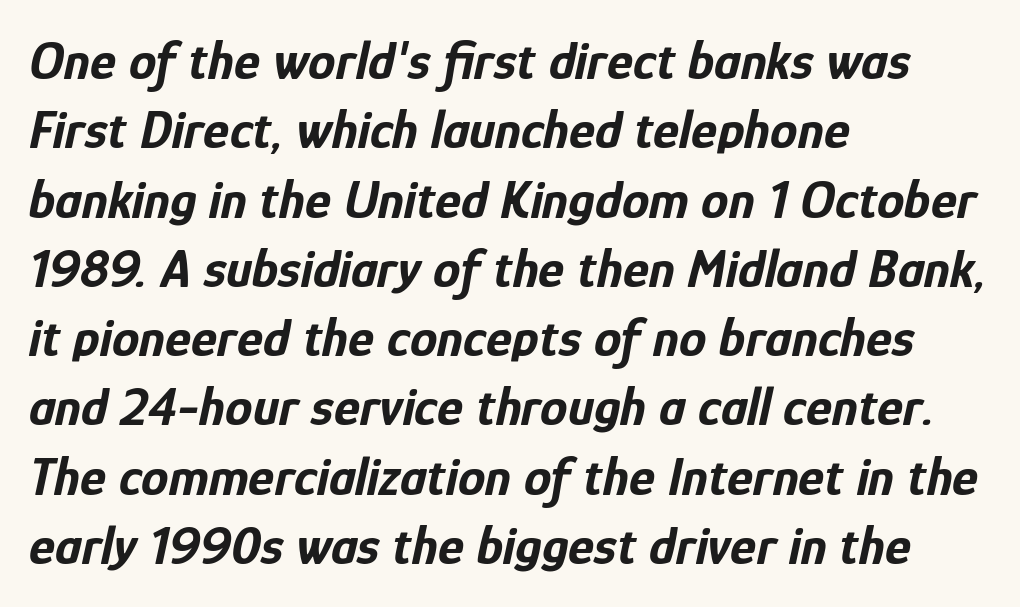
Q: Is the text bold? A: Yes.
Q: Is the text italic (slanted)? A: Yes, it leans right by about 12 degrees.
Q: Is the text underlined? A: No.
Q: How is the paragraph aligned? A: Left-aligned.
Q: Is the spacing between letters normal or unusually wide? A: Normal.
Q: Is the spacing between lines tight, normal or loose? A: Normal.
Q: Width (condensed, normal, or wide)? A: Condensed.
Q: Stroke contrast? A: Low.
Q: x-height? A: Medium.
Q: Monospaced? A: No.
